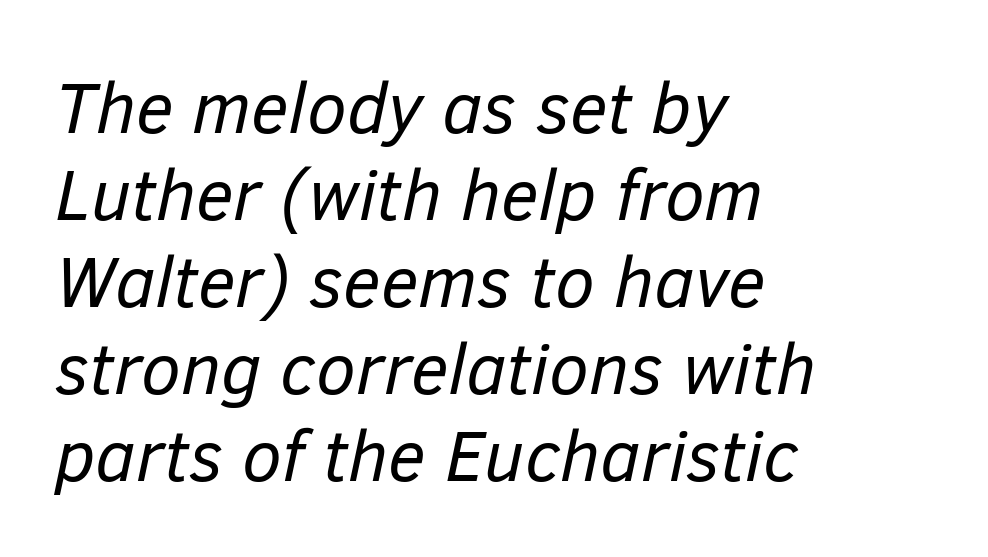
The image shows 72 px regular-weight type, italic (leaning right); set left-aligned, line spacing 1.21x, normal letter spacing, not underlined; low stroke contrast and a medium x-height.
